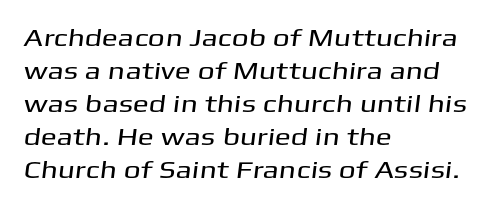
{"underline": "no", "align": "left", "line_spacing": "normal", "line_spacing_ratio": 1.37, "letter_spacing": "normal", "letter_spacing_em": 0.0, "glyph_px": 24}
